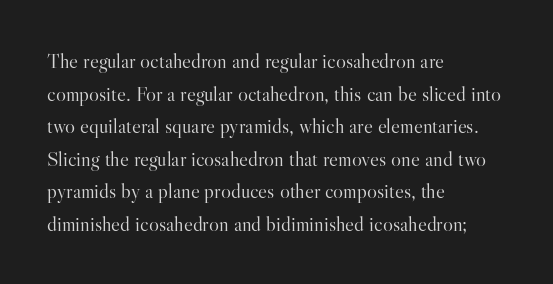
Q: Is the text bold? A: No.
Q: Is the text italic (slanted)? A: No, it is upright.
Q: Is the text underlined? A: No.
Q: How is the paragraph aligned? A: Left-aligned.
Q: Is the spacing between letters normal or unusually wide? A: Normal.
Q: Is the spacing between lines tight, normal or loose? A: Normal.
